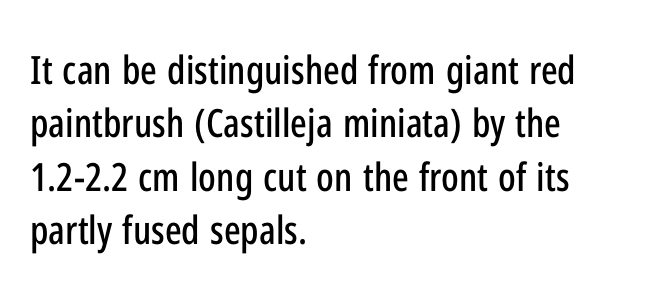
Q: Is the text italic (slanted)? A: No, it is upright.
Q: Is the typeface a serif or a sans-serif typeface? A: Sans-serif.
Q: Is the text underlined? A: No.
Q: How is the paragraph aligned? A: Left-aligned.
Q: Is the spacing between letters normal or unusually wide? A: Normal.
Q: Is the spacing between lines tight, normal or loose? A: Normal.
Q: Width (condensed, normal, or wide)? A: Condensed.
Q: Stroke contrast? A: Low.
Q: x-height? A: Medium.
Q: Monospaced? A: No.
